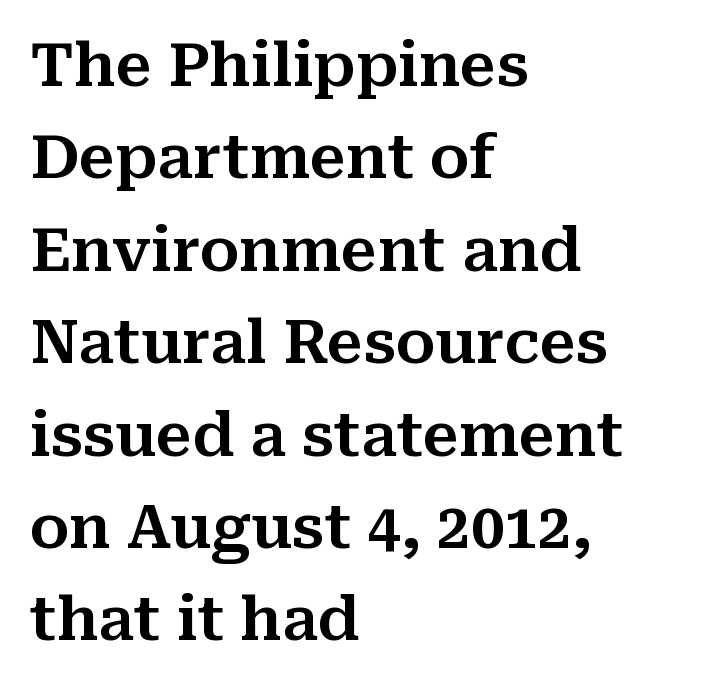
{"serif": "yes", "italic": "no", "width": "normal", "stroke_contrast": "medium", "x_height": "medium", "monospaced": "no", "underline": "no", "align": "left", "line_spacing": "normal", "line_spacing_ratio": 1.54, "letter_spacing": "normal", "letter_spacing_em": 0.0, "glyph_px": 60}
